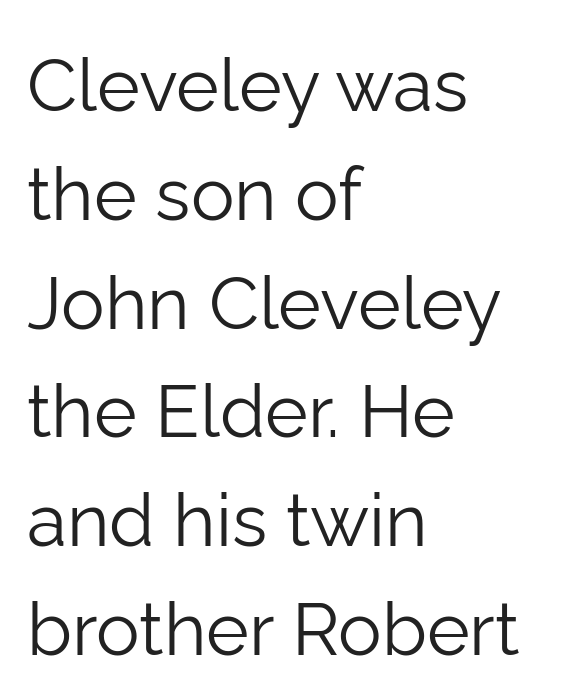
The image shows 73 px light sans-serif type, upright; set left-aligned, normal line spacing (1.49x), normal letter spacing, not underlined; low stroke contrast and a medium x-height.
